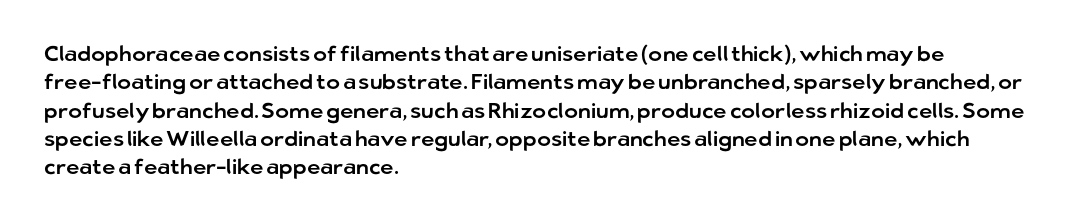
Posture: upright roman. The foot of each line stays bare and open. The passage shown stacks its lines at a standard gap. Alignment: flush left. The horizontal fit of the characters is conventional and even.
